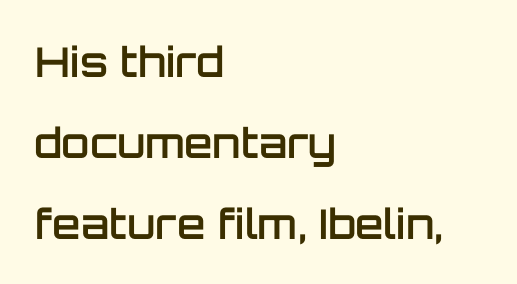
Q: Is the text bold? A: Semi-bold.
Q: Is the text italic (slanted)? A: No, it is upright.
Q: Is the typeface a serif or a sans-serif typeface? A: Sans-serif.
Q: Is the text underlined? A: No.
Q: How is the paragraph aligned? A: Left-aligned.
Q: Is the spacing between letters normal or unusually wide? A: Normal.
Q: Is the spacing between lines tight, normal or loose? A: Loose.
Q: Width (condensed, normal, or wide)? A: Normal.
Q: Stroke contrast? A: Low.
Q: x-height? A: Large.
Q: Monospaced? A: No.
